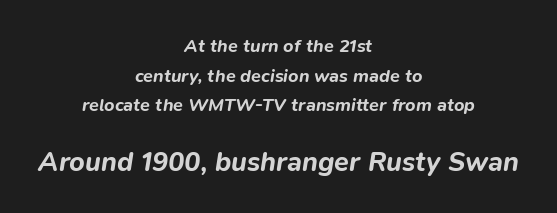
The image shows 27 px bold type, italic (leaning right); set centered, normal line spacing (1.65x), normal letter spacing, not underlined; the second (bottom) block is 1.5x larger.
